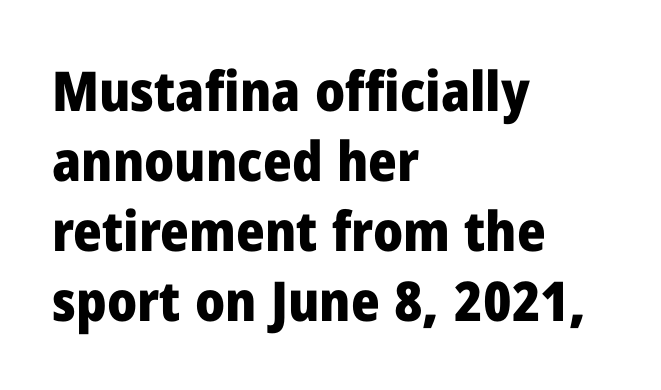
You could call the tracking neutral — neither tight nor loose. I'd call this a sans setting — the letters go barefoot. These lines sit exactly where default settings would place them. In terms of posture, this sample is upright.
